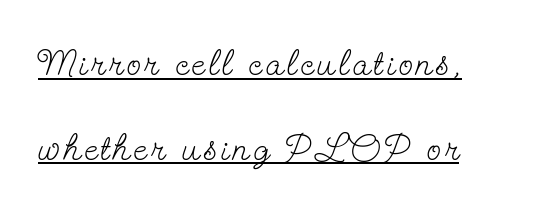
The passage shown is typed in a proportional face where columns would drift. Underlined type. Where is the straight margin? On the left. Letters have the restrained weight of plain body copy at most. Examine the stroke ends and you'll spot serifs.
